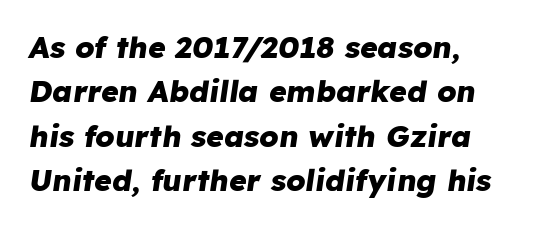
{"italic": "yes", "lean": "right", "slant_degrees": 8, "bold": "yes", "weight": "heavy", "width": "normal", "stroke_contrast": "low", "x_height": "medium", "monospaced": "no", "underline": "no", "align": "left", "line_spacing": "normal", "line_spacing_ratio": 1.48, "letter_spacing": "normal", "letter_spacing_em": 0.0, "glyph_px": 30}
